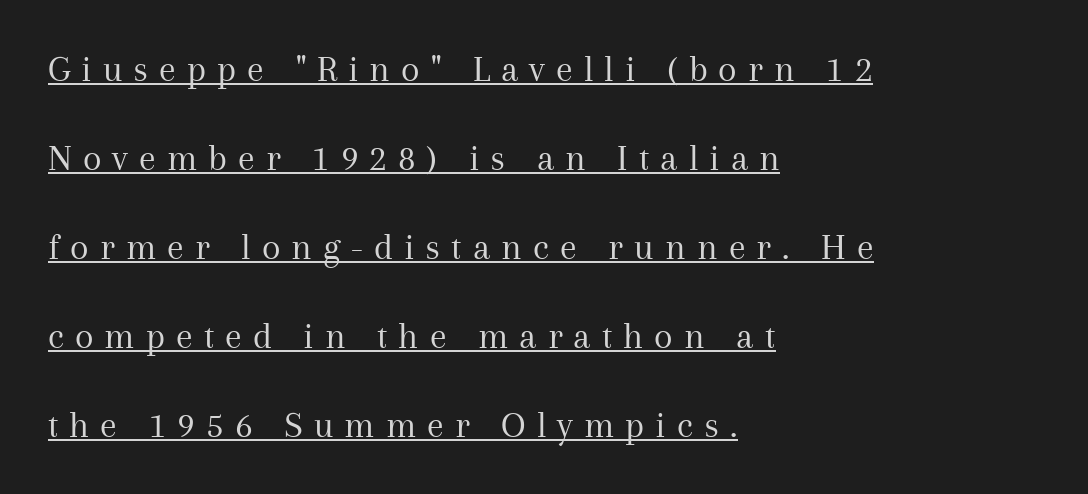
{"serif": "yes", "italic": "no", "bold": "no", "weight": "regular", "width": "normal", "stroke_contrast": "medium", "x_height": "medium", "monospaced": "no", "underline": "yes", "align": "left", "line_spacing": "loose", "line_spacing_ratio": 2.34, "letter_spacing": "wide", "letter_spacing_em": 0.29, "glyph_px": 38}
